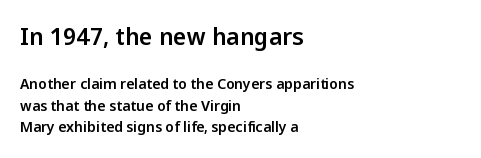
The image shows 23 px text type, upright; set left-aligned, normal line spacing (1.55x), normal letter spacing, not underlined; the first (top) block is 1.64x larger.
